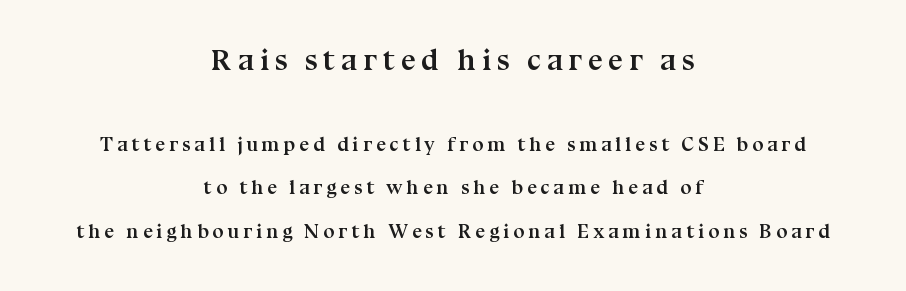
Q: Is the text bold? A: Yes.
Q: Is the text italic (slanted)? A: No, it is upright.
Q: Is the typeface a serif or a sans-serif typeface? A: Serif.
Q: Is the text underlined? A: No.
Q: How is the paragraph aligned? A: Centered.
Q: Is the spacing between lines tight, normal or loose? A: Loose.
Q: Which block of text is set in a larger size, the first (top) or the second (bottom)? A: The first (top) one.
Q: Width (condensed, normal, or wide)? A: Normal.
Q: Stroke contrast? A: Medium.
Q: x-height? A: Medium.
Q: Monospaced? A: No.
